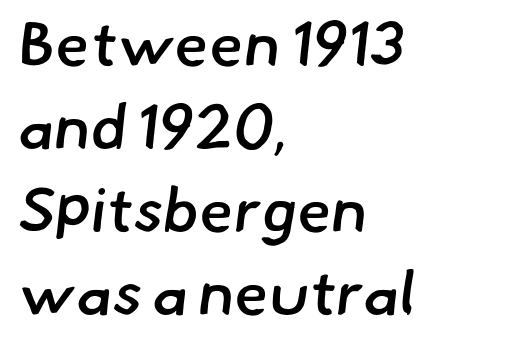
Q: Is the text bold? A: Semi-bold.
Q: Is the typeface a serif or a sans-serif typeface? A: Sans-serif.
Q: Is the text underlined? A: No.
Q: How is the paragraph aligned? A: Left-aligned.
Q: Is the spacing between letters normal or unusually wide? A: Normal.
Q: Is the spacing between lines tight, normal or loose? A: Normal.
Q: Width (condensed, normal, or wide)? A: Normal.
Q: Stroke contrast? A: Low.
Q: x-height? A: Small.
Q: Monospaced? A: No.
